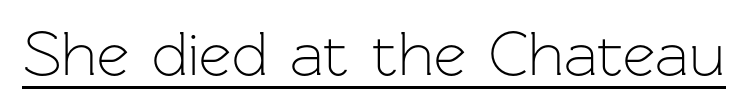
Varying glyph widths throughout — classic text-font behaviour. This reads as an unemphasized weight, regular at the heaviest. Looks like someone drew a line under every word here. Standard letterfit; no display-style spreading of the glyphs. A typesetter would mark this as roman, not italic. Look at the bottom of the vertical strokes: they stop flat, with no serifs.
